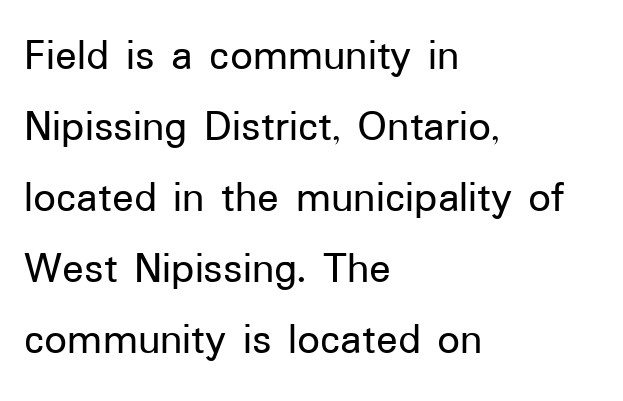
The rendering uses natural spacing where letterforms have individual widths. These lines keep a tight, regular rhythm from letter to letter. The designer left line spacing at the default. Italic: no, the glyphs are upright roman.
